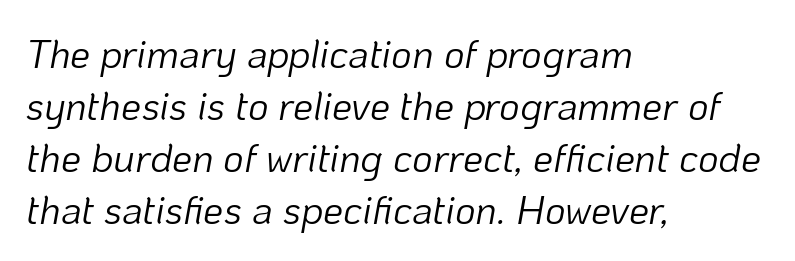
Q: Is the text bold? A: No.
Q: Is the text italic (slanted)? A: Yes, it leans right by about 10 degrees.
Q: Is the text underlined? A: No.
Q: How is the paragraph aligned? A: Left-aligned.
Q: Is the spacing between letters normal or unusually wide? A: Normal.
Q: Is the spacing between lines tight, normal or loose? A: Normal.
Q: Width (condensed, normal, or wide)? A: Normal.
Q: Stroke contrast? A: Low.
Q: x-height? A: Medium.
Q: Monospaced? A: No.
